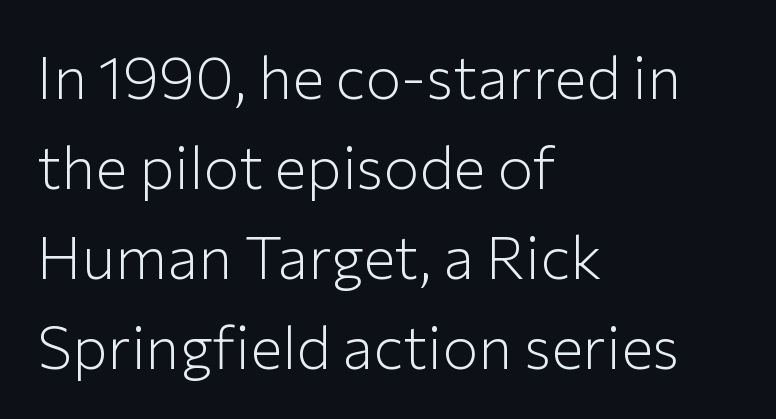
{"serif": "no", "italic": "no", "bold": "no", "weight": "light", "width": "normal", "stroke_contrast": "low", "x_height": "medium", "monospaced": "no", "underline": "no", "align": "left", "line_spacing": "normal", "line_spacing_ratio": 1.5, "letter_spacing": "normal", "letter_spacing_em": 0.0, "glyph_px": 60}
